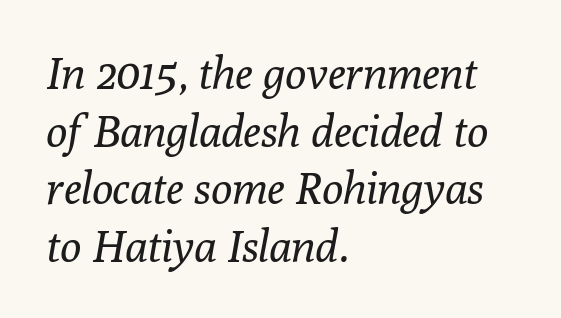
Q: Is the text bold? A: No.
Q: Is the text italic (slanted)? A: Yes, it leans right by about 10 degrees.
Q: Is the typeface a serif or a sans-serif typeface? A: Serif.
Q: Is the text underlined? A: No.
Q: How is the paragraph aligned? A: Left-aligned.
Q: Is the spacing between letters normal or unusually wide? A: Normal.
Q: Is the spacing between lines tight, normal or loose? A: Normal.
Q: Width (condensed, normal, or wide)? A: Normal.
Q: Stroke contrast? A: Low.
Q: x-height? A: Medium.
Q: Monospaced? A: No.
